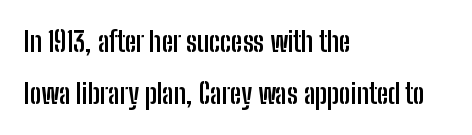
{"serif": "no", "italic": "no", "bold": "yes", "weight": "semibold", "width": "condensed", "stroke_contrast": "low", "x_height": "medium", "monospaced": "no", "underline": "no", "align": "left", "line_spacing_ratio": 1.86, "letter_spacing": "normal", "letter_spacing_em": 0.0, "glyph_px": 28}
